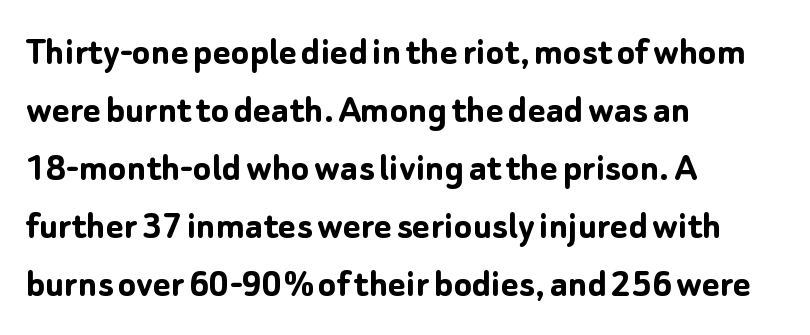
{"serif": "no", "italic": "no", "bold": "yes", "weight": "semibold", "width": "normal", "stroke_contrast": "low", "x_height": "medium", "monospaced": "no", "underline": "no", "align": "left", "line_spacing": "normal", "line_spacing_ratio": 1.38, "letter_spacing": "normal", "letter_spacing_em": 0.0, "glyph_px": 42}
